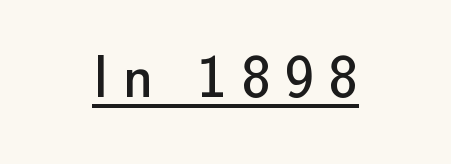
Nothing sits at the stroke ends, so this counts as sans-serif. Each word looks stretched out because of the extra space between its letters. The rendering uses the underline text-decoration. This is not heavy type; no bold has been used. Character widths vary here, with narrow letters taking less room than wide ones. The lettering holds an erect, upright posture throughout.
